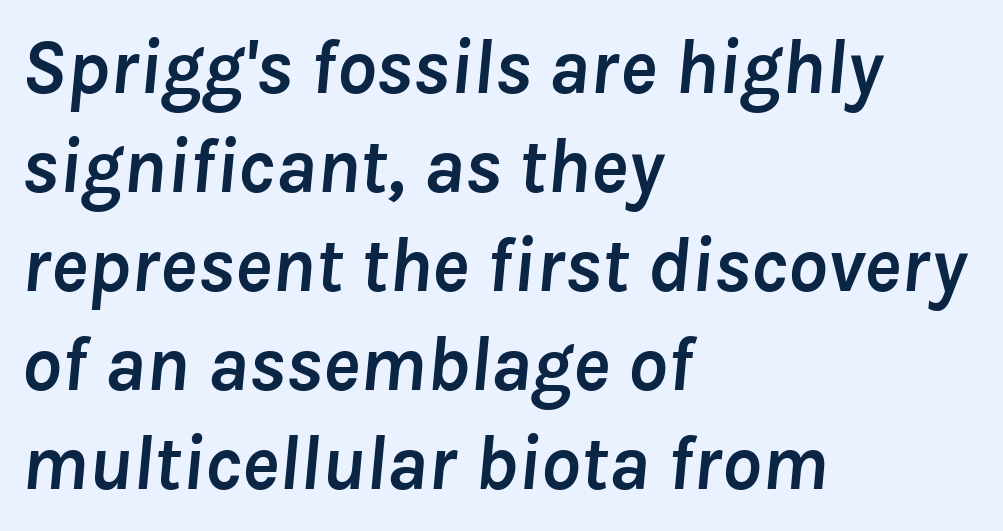
The image shows 78 px semibold type, italic (leaning right); set left-aligned, normal line spacing (1.27x), normal letter spacing, not underlined; low stroke contrast and a medium x-height.
